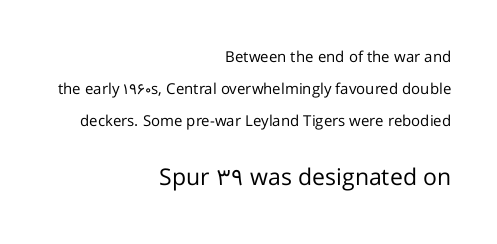
Honestly, the rows look like they've been pulled way apart. Leftover space on each line is placed entirely before the opening word. The tracking reads as untouched default to a designer's eye. No extra ink here — the face is not bold. Only glyphs here, with clear space below each row. Larger block? The one below; the one above is distinctly smaller.
